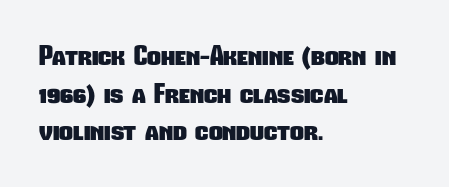
The horizontal fit of the characters is conventional and even. Line starts are locked; line ends wander. Line spacing here is normal. Anything drawn beneath the words? Only blank space.
